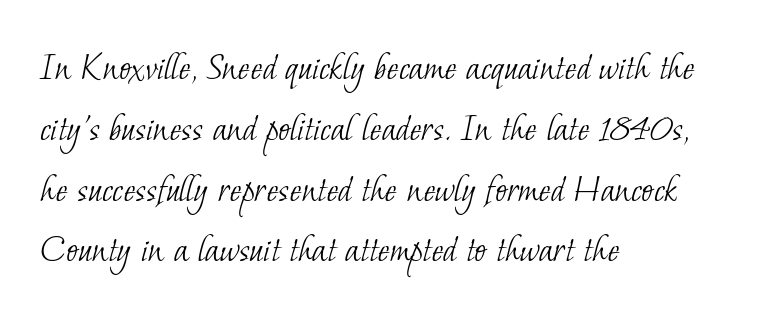
The image shows 40 px light serif type; set left-aligned, normal line spacing (1.52x), normal letter spacing, not underlined; low stroke contrast and a small x-height.
